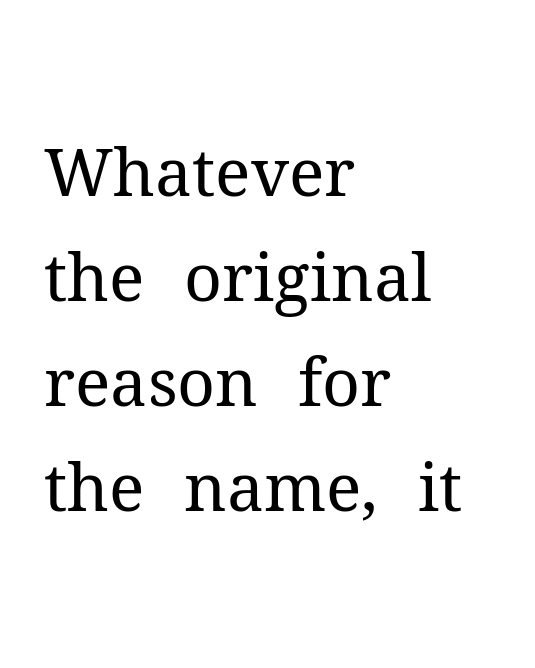
The image shows 66 px regular-weight serif type, upright; set left-aligned, normal line spacing (1.59x), normal letter spacing, not underlined; medium stroke contrast and a medium x-height.
